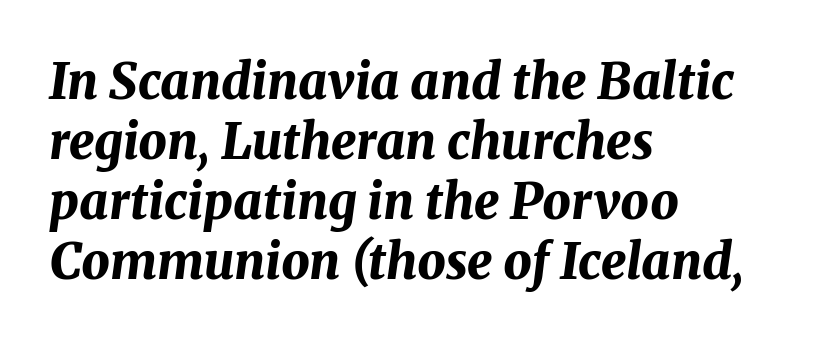
Q: Is the text bold? A: Yes.
Q: Is the text italic (slanted)? A: Yes, it leans right by about 8 degrees.
Q: Is the text underlined? A: No.
Q: How is the paragraph aligned? A: Left-aligned.
Q: Is the spacing between letters normal or unusually wide? A: Normal.
Q: Width (condensed, normal, or wide)? A: Normal.
Q: Stroke contrast? A: Medium.
Q: x-height? A: Medium.
Q: Monospaced? A: No.
